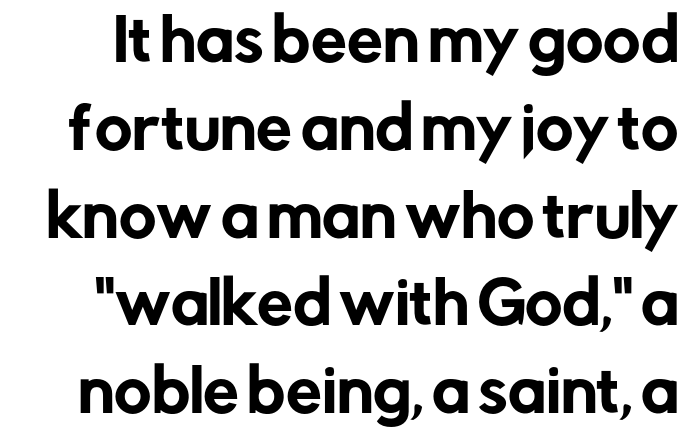
{"serif": "no", "italic": "no", "width": "normal", "stroke_contrast": "low", "x_height": "medium", "monospaced": "no", "underline": "no", "line_spacing": "normal", "line_spacing_ratio": 1.54, "letter_spacing": "normal", "letter_spacing_em": 0.0, "glyph_px": 57}
